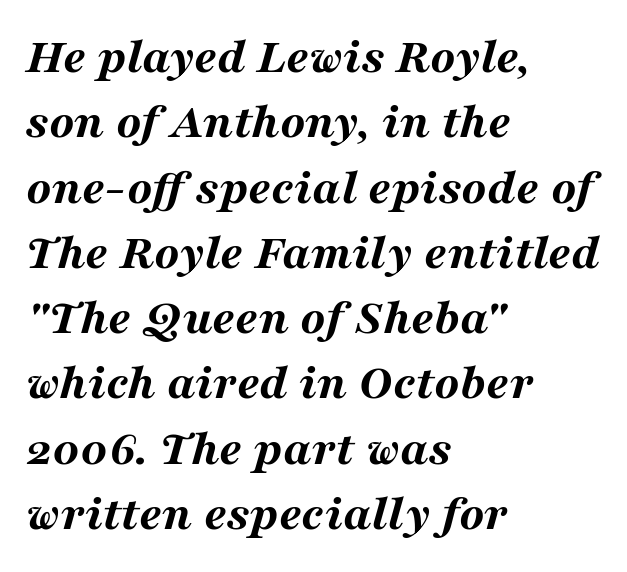
The image shows 51 px bold, wide type, italic (leaning right); set left-aligned, normal line spacing (1.28x), normal letter spacing, not underlined; medium stroke contrast and a medium x-height.
